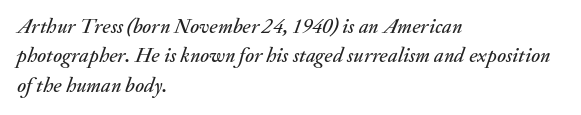
The image shows 21 px text type, italic (leaning right); set left-aligned, normal line spacing (1.4x), normal letter spacing, not underlined.
